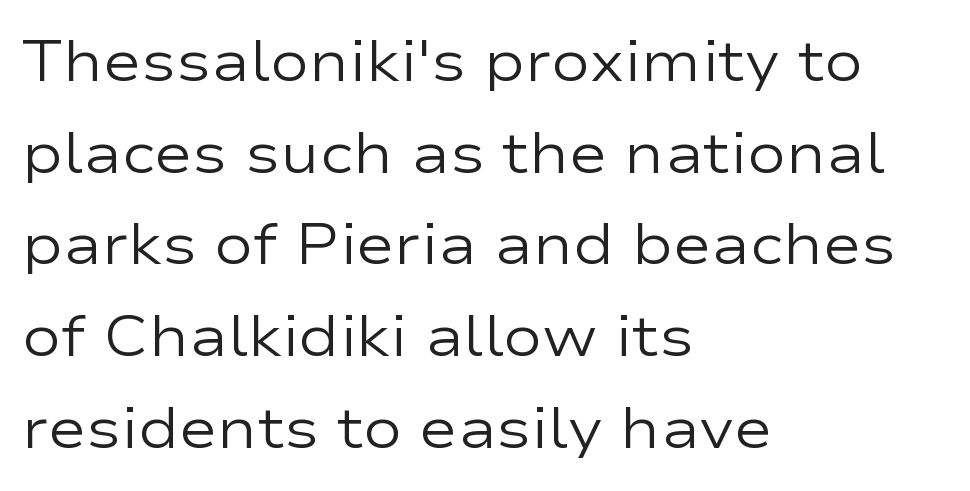
This sample is left-justified, so line endings fall wherever the words run out. Glyph-to-glyph distance matches everyday printed text. The characters are drawn with everyday or finer stroke widths. Note the varied advance widths — an 'i' is clearly narrower than an 'm'.
